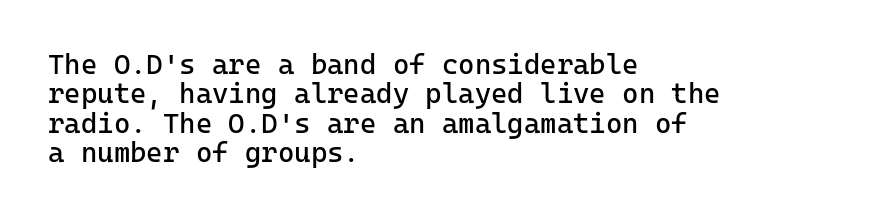
The image shows 28 px regular-weight sans-serif type, upright; set left-aligned, tight line spacing (1.05x), normal letter spacing, not underlined; low stroke contrast and a medium x-height.
